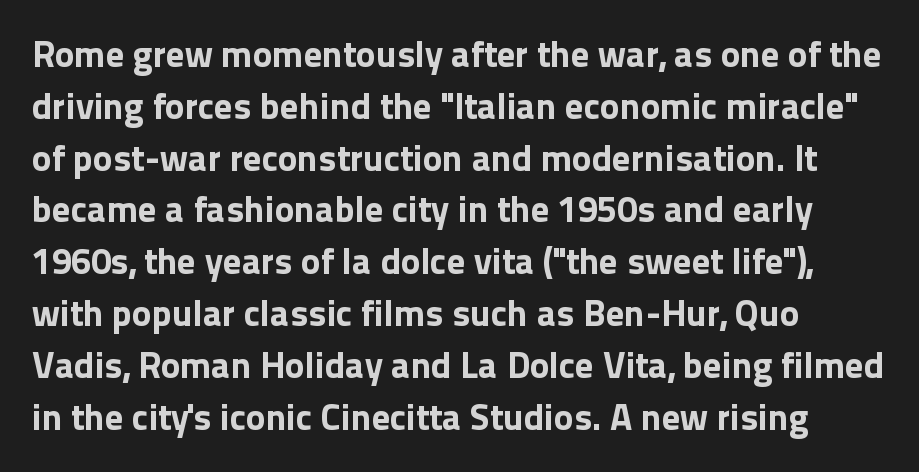
{"serif": "no", "italic": "no", "bold": "yes", "weight": "bold", "width": "normal", "x_height": "medium", "monospaced": "no", "underline": "no", "align": "left", "line_spacing": "normal", "line_spacing_ratio": 1.4, "letter_spacing": "normal", "letter_spacing_em": 0.0, "glyph_px": 37}
